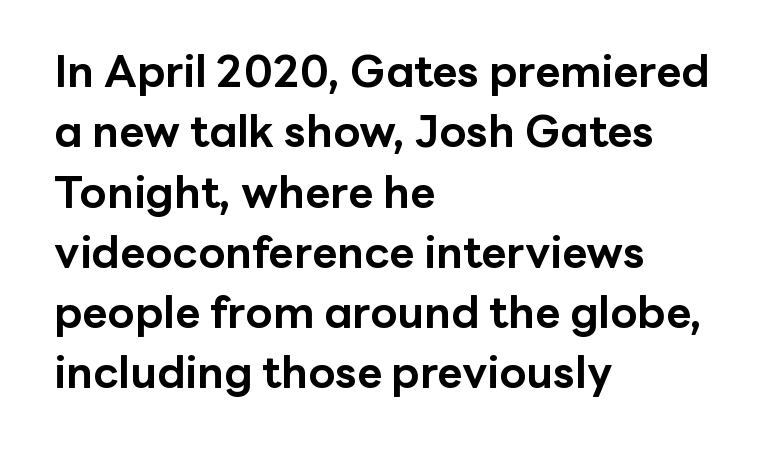
Q: Is the text bold? A: Yes.
Q: Is the text italic (slanted)? A: No, it is upright.
Q: Is the typeface a serif or a sans-serif typeface? A: Sans-serif.
Q: Is the text underlined? A: No.
Q: How is the paragraph aligned? A: Left-aligned.
Q: Is the spacing between letters normal or unusually wide? A: Normal.
Q: Is the spacing between lines tight, normal or loose? A: Normal.
Q: Width (condensed, normal, or wide)? A: Normal.
Q: Stroke contrast? A: Low.
Q: x-height? A: Medium.
Q: Monospaced? A: No.
